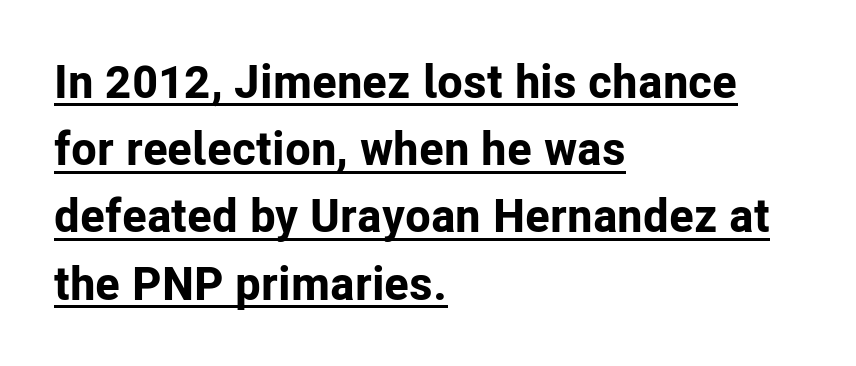
Bold? Absolutely — the strokes are thick and heavy. Leading matches the norm, producing a regular column. The setting favours the left margin, as ordinary paragraphs usually do. Varying glyph widths throughout — classic text-font behaviour. The letters stand upright; this is a roman face. A typesetter would call this zero additional tracking.
